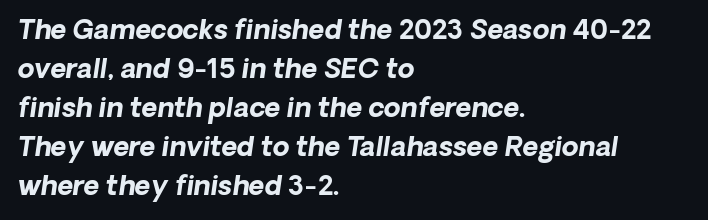
Q: Is the text bold? A: Yes.
Q: Is the text underlined? A: No.
Q: How is the paragraph aligned? A: Left-aligned.
Q: Is the spacing between letters normal or unusually wide? A: Normal.
Q: Is the spacing between lines tight, normal or loose? A: Normal.
